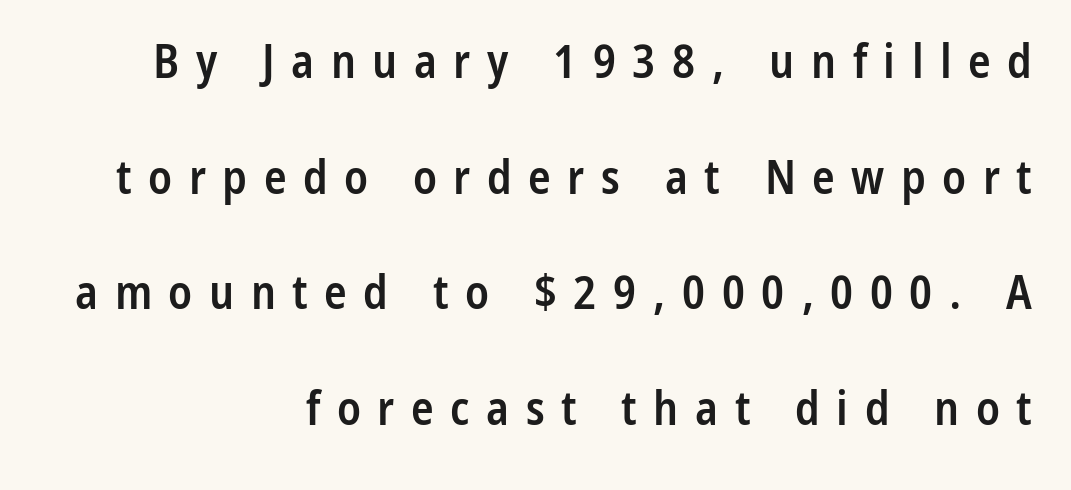
{"serif": "no", "italic": "no", "bold": "semi", "weight": "semibold", "width": "condensed", "stroke_contrast": "low", "x_height": "medium", "monospaced": "no", "underline": "no", "align": "right", "line_spacing": "loose", "line_spacing_ratio": 2.46, "letter_spacing": "wide", "letter_spacing_em": 0.35, "glyph_px": 47}
